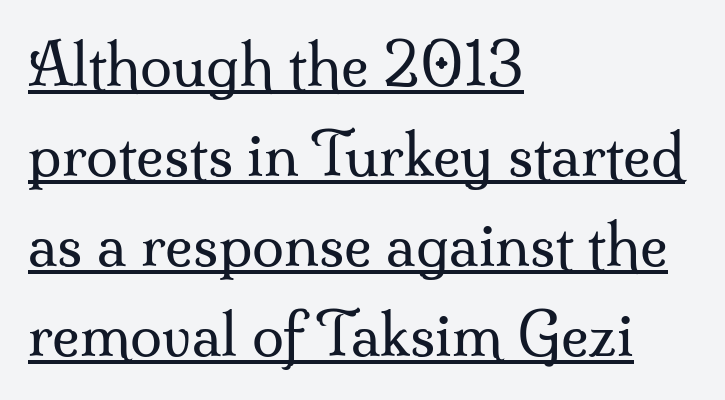
The typesetting does not lean heavy: it is not bold. This sample is left-justified, so line endings fall wherever the words run out. Spacing verdict: proportional, widths tailored to each character. The passage shown has conventional tracking throughout. Has an underline been added? It has. Ordinary non-slanted type is in use.
